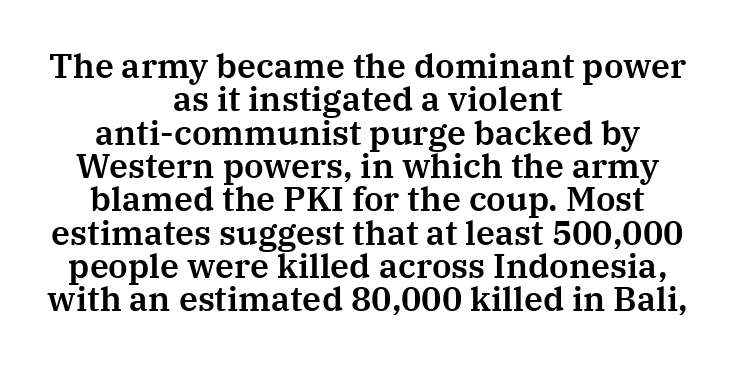
The image shows 34 px serif type, upright; set centered, tight line spacing (0.98x), normal letter spacing, not underlined; medium stroke contrast and a medium x-height.
